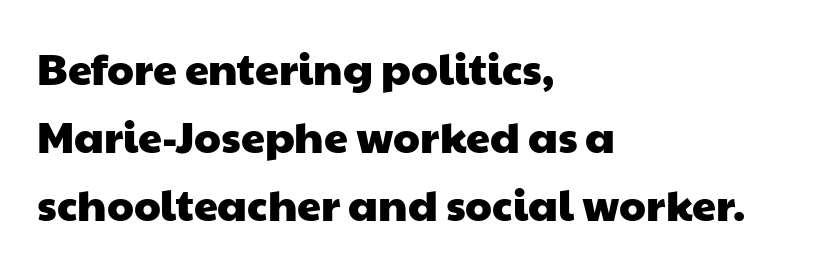
The image shows 43 px wide sans-serif type; set left-aligned, normal line spacing (1.58x), normal letter spacing, not underlined; low stroke contrast and a medium x-height.
